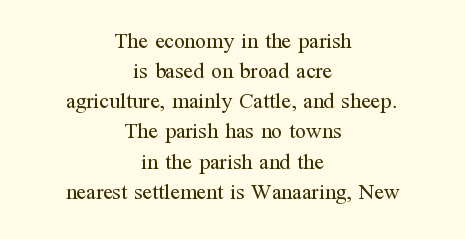
The image shows 22 px text type, upright; set centered, normal line spacing (1.37x), normal letter spacing, not underlined.
